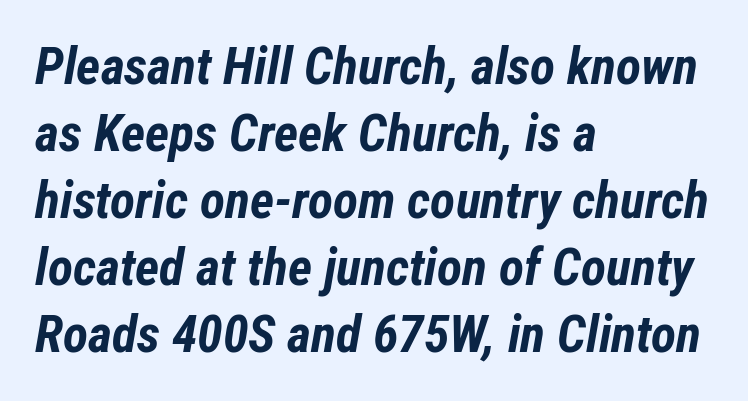
Words appear dense and cohesive because spacing is normal. Vertically, the passage feels balanced, rows spaced as you'd expect. A full-strength bold gives these letters their thick strokes. A typesetter would call this proportional, since set widths differ per character. The passage shown leans; its letterforms are oblique. Compared with a centered layout, this one pins lines to the left instead.
